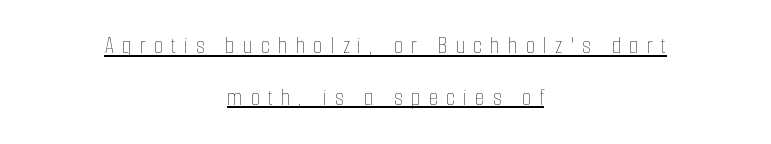
The image shows 24 px text type, upright; set centered, loose line spacing (2.15x), unusually wide letter spacing (+0.34 em), underlined.
